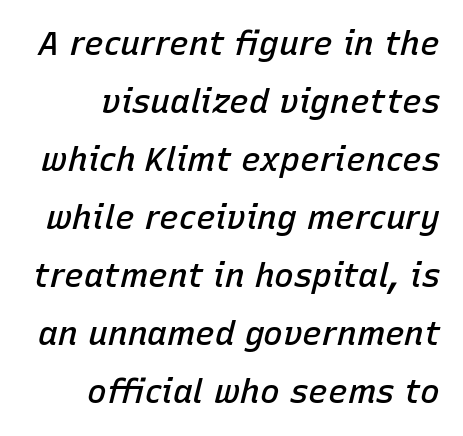
{"italic": "yes", "lean": "right", "slant_degrees": 15, "bold": "semi", "weight": "semibold", "width": "normal", "stroke_contrast": "low", "x_height": "medium", "monospaced": "no", "underline": "no", "align": "right", "line_spacing_ratio": 1.76, "letter_spacing": "normal", "letter_spacing_em": 0.0, "glyph_px": 33}
